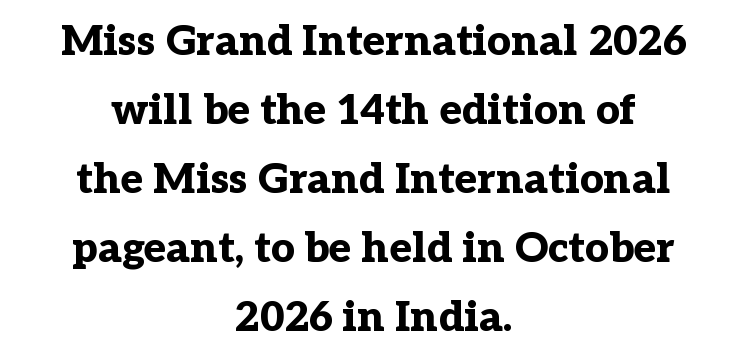
Q: Is the text bold? A: Yes.
Q: Is the text italic (slanted)? A: No, it is upright.
Q: Is the typeface a serif or a sans-serif typeface? A: Serif.
Q: Is the text underlined? A: No.
Q: How is the paragraph aligned? A: Centered.
Q: Is the spacing between letters normal or unusually wide? A: Normal.
Q: Is the spacing between lines tight, normal or loose? A: Normal.
Q: Width (condensed, normal, or wide)? A: Normal.
Q: Stroke contrast? A: Low.
Q: x-height? A: Medium.
Q: Monospaced? A: No.
